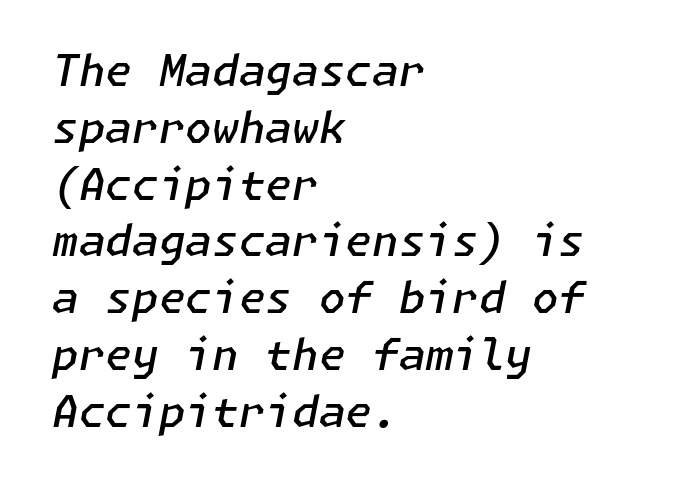
{"italic": "yes", "lean": "right", "slant_degrees": 11, "bold": "semi", "weight": "semibold", "width": "normal", "stroke_contrast": "low", "x_height": "medium", "underline": "no", "align": "left", "line_spacing": "normal", "line_spacing_ratio": 1.32, "letter_spacing": "normal", "letter_spacing_em": 0.0, "glyph_px": 43}
